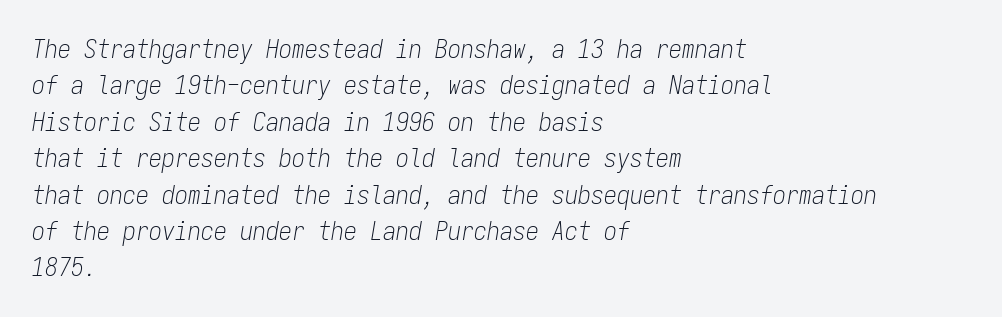
The image shows 26 px text type, italic (leaning right); set left-aligned, normal line spacing (1.4x), normal letter spacing, not underlined.
